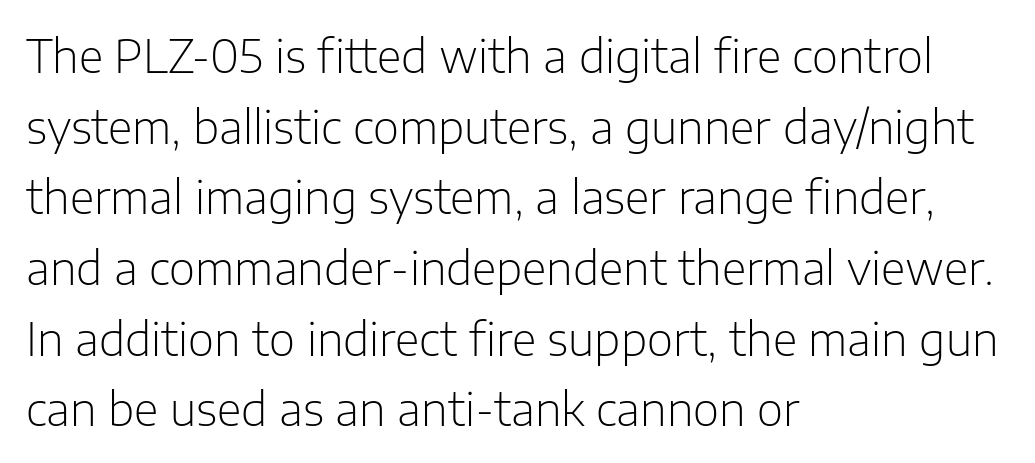
Casual observation: everything's shoved over to the left. Is the letter spacing exaggerated? No — it looks like the ordinary default. Descenders are the only things crossing below the line. Weight class: somewhere from thin through regular. Typographically, this falls in the sans-serif category.
